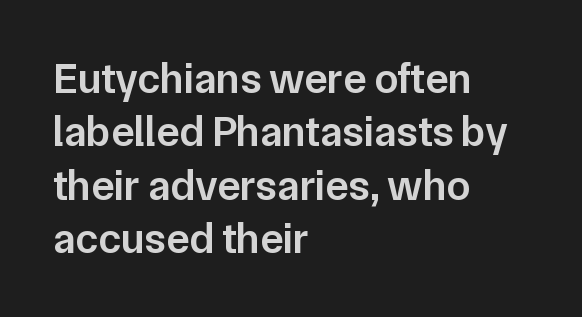
The image shows 43 px semibold sans-serif type, upright; set left-aligned, line spacing 1.24x, normal letter spacing, not underlined; low stroke contrast and a medium x-height.
